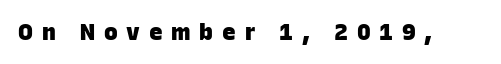
Heavy-handed strokes throughout: this text is bold. The string is rendered with underlining switched off. Honestly, the letter spacing is so wide it's the main thing you notice.
